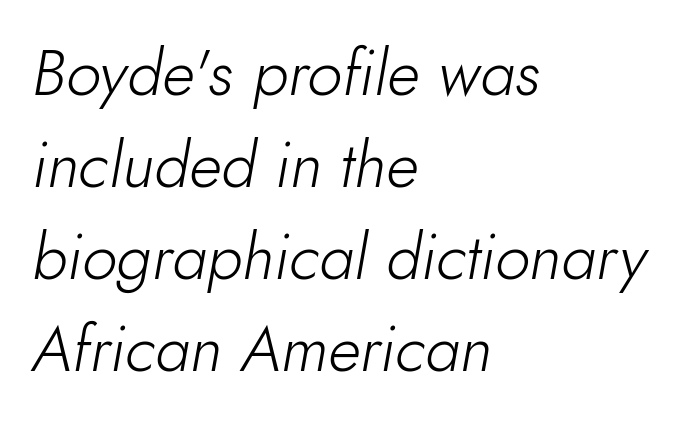
{"italic": "yes", "lean": "right", "slant_degrees": 10, "bold": "no", "weight": "light", "width": "normal", "stroke_contrast": "low", "x_height": "small", "monospaced": "no", "underline": "no", "align": "left", "line_spacing": "normal", "line_spacing_ratio": 1.46, "letter_spacing": "normal", "letter_spacing_em": 0.0, "glyph_px": 63}
